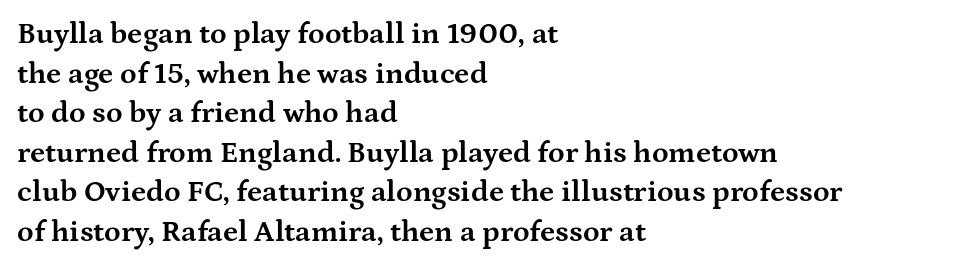
Q: Is the text bold? A: Yes.
Q: Is the text italic (slanted)? A: No, it is upright.
Q: Is the typeface a serif or a sans-serif typeface? A: Serif.
Q: Is the text underlined? A: No.
Q: How is the paragraph aligned? A: Left-aligned.
Q: Is the spacing between letters normal or unusually wide? A: Normal.
Q: Is the spacing between lines tight, normal or loose? A: Normal.
Q: Width (condensed, normal, or wide)? A: Wide.
Q: Stroke contrast? A: Medium.
Q: x-height? A: Medium.
Q: Monospaced? A: No.
